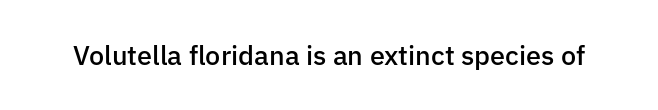
Q: Is the text bold? A: Semi-bold.
Q: Is the text italic (slanted)? A: No, it is upright.
Q: Is the text underlined? A: No.
Q: Is the spacing between letters normal or unusually wide? A: Normal.
